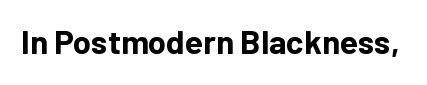
You'd pick this weight for a headline — it's a proper bold. I'd call this a sans setting — the letters go barefoot. The area under the type is left untouched. Spacing verdict: proportional, widths tailored to each character. The line texture is even and compact thanks to regular tracking. These lines were composed using upright roman letters.
